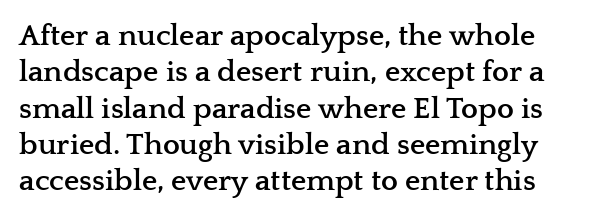
{"serif": "yes", "italic": "no", "bold": "yes", "weight": "semibold", "width": "wide", "stroke_contrast": "low", "x_height": "medium", "monospaced": "no", "underline": "no", "line_spacing_ratio": 1.21, "letter_spacing": "normal", "letter_spacing_em": 0.0, "glyph_px": 30}
